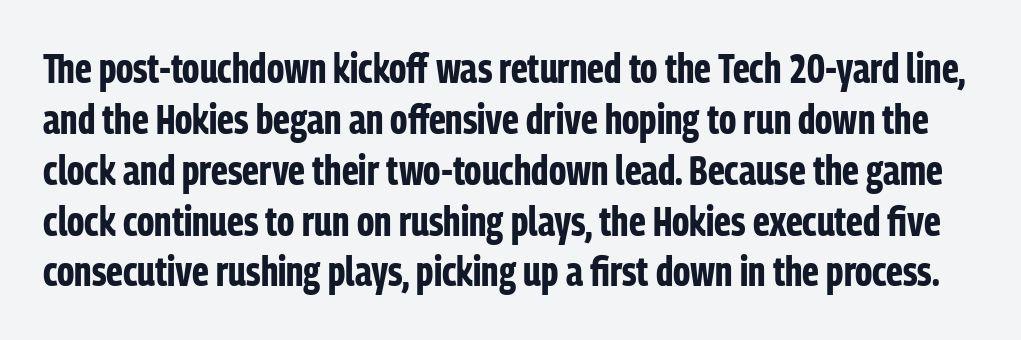
{"serif": "no", "italic": "no", "bold": "yes", "weight": "bold", "width": "condensed", "stroke_contrast": "low", "x_height": "medium", "monospaced": "no", "underline": "no", "line_spacing_ratio": 1.24, "letter_spacing": "normal", "letter_spacing_em": 0.0, "glyph_px": 41}
